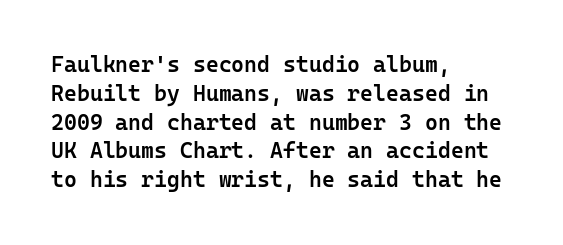
The image shows 22 px text type, upright; set left-aligned, normal line spacing (1.31x), normal letter spacing, not underlined.
